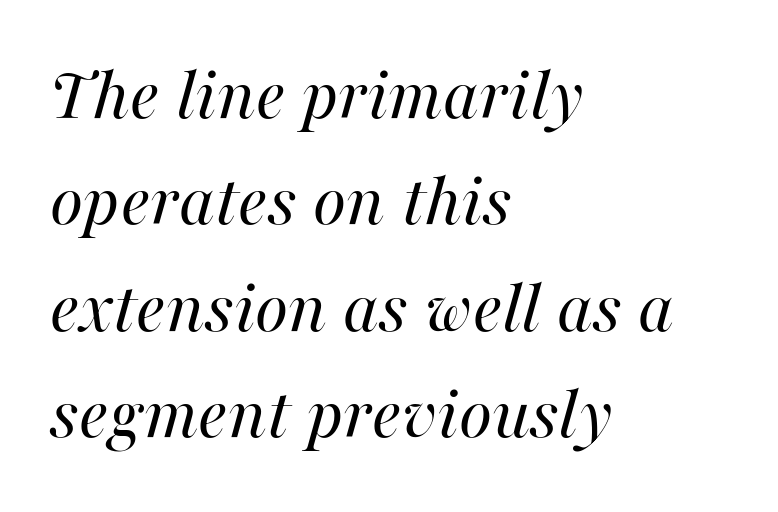
The image shows 76 px regular-weight type, italic (leaning right); set left-aligned, normal line spacing (1.4x), normal letter spacing, not underlined; high stroke contrast and a medium x-height.
